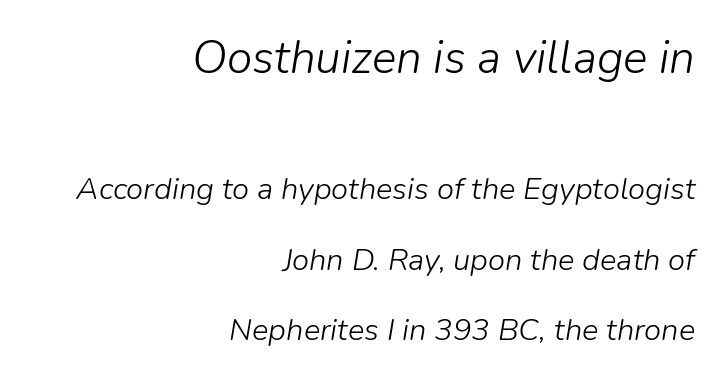
The image shows 46 px light type, italic (leaning right); set right-aligned, loose line spacing (2.27x), normal letter spacing, not underlined; the first (top) block is 1.48x larger; low stroke contrast and a medium x-height.
